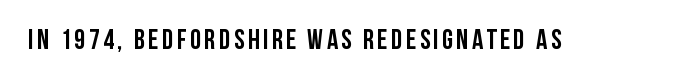
The image shows 28 px semibold, condensed sans-serif type, upright; set not underlined; low stroke contrast and a large x-height.
